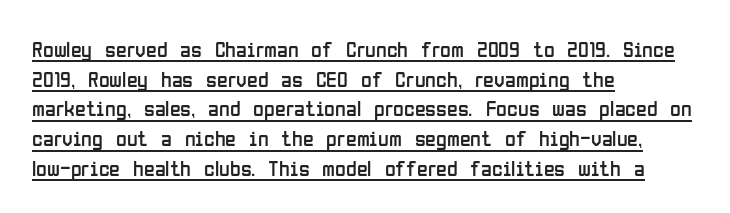
The cut favours lightness, reaching ordinary text weight at its darkest. This sample uses plain, unmodified letter spacing. This rendering uses left alignment, leaving the right contour irregular. The passage shown stacks its lines at a standard gap. Nope, not italic — everything's standing straight. A rule runs beneath these lines of type.
